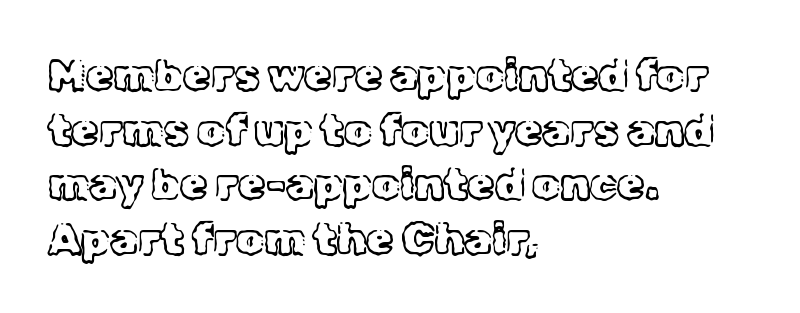
The image shows 44 px light serif type, upright; set left-aligned, line spacing 1.24x, normal letter spacing, not underlined; a medium x-height.
